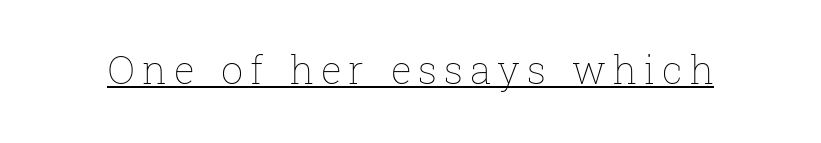
Q: Is the text bold? A: No.
Q: Is the text italic (slanted)? A: No, it is upright.
Q: Is the text underlined? A: Yes.
Q: Width (condensed, normal, or wide)? A: Normal.
Q: Stroke contrast? A: Low.
Q: x-height? A: Medium.
Q: Monospaced? A: No.
